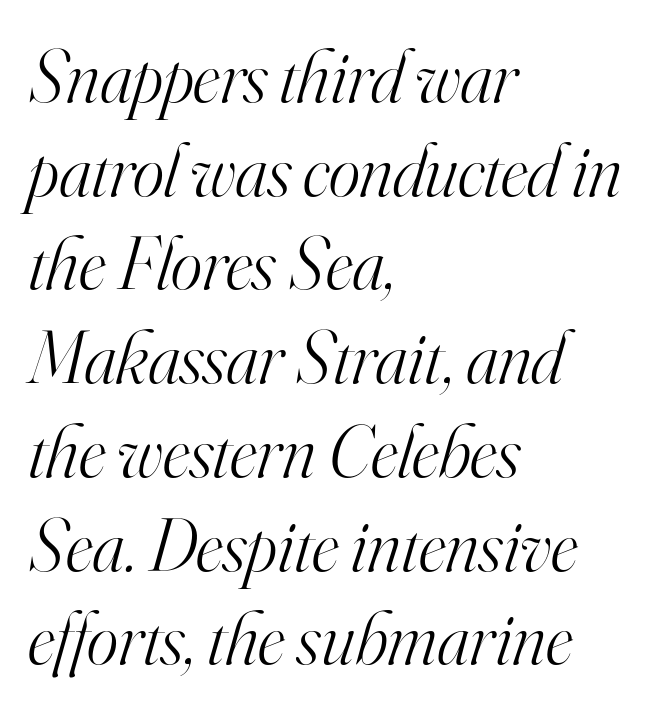
The image shows 75 px light serif type, italic (leaning right); set left-aligned, normal line spacing (1.25x), normal letter spacing, not underlined; high stroke contrast and a small x-height.
